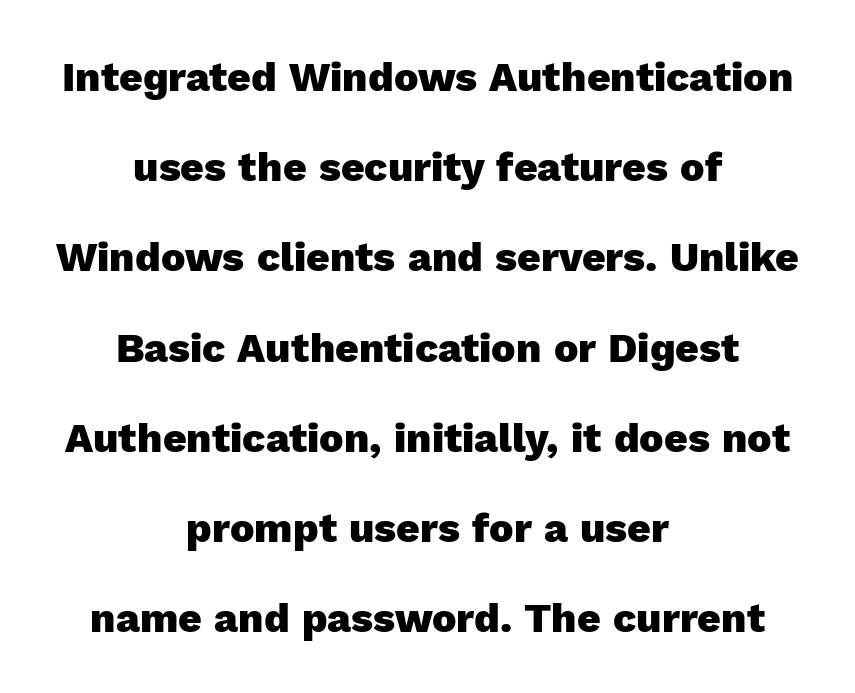
The designer dialed line spacing up above the default. You can tell from the bare stems that sans-serif type was used. This sample uses plain, unmodified letter spacing. A bare baseline throughout the passage.
